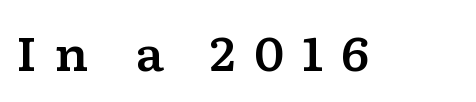
Rule under the text: the space is simply empty. Honestly, the letter spacing is so wide it's the main thing you notice. Upright lettering throughout. Typographically, this falls in the serif category. The face used here is proportionally spaced, like ordinary book or web type.
